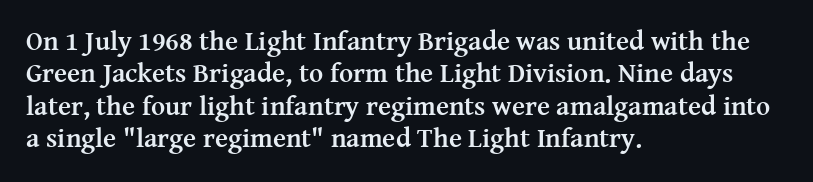
The space directly below the letters is spotless. Heavy-handed strokes throughout: this text is bold. If you drew a ruler down the left edge, every line would touch it. Italic: no, the glyphs are upright roman. Nobody touched the tracking dial on this one.
